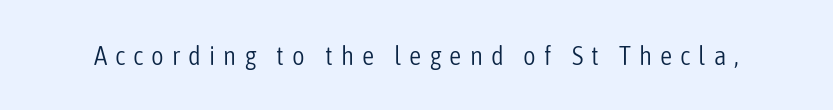
Compared with a typical body face, this is equally light or lighter still. Honestly, the letter spacing is so wide it's the main thing you notice. No italicization has been applied; the sample stays upright. Type without underlining.
